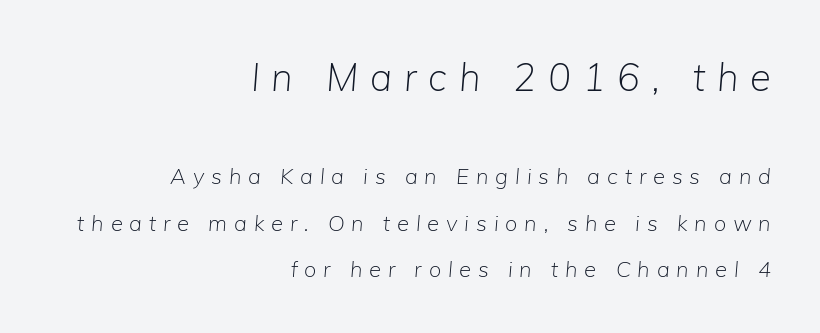
{"italic": "yes", "lean": "right", "slant_degrees": 5, "bold": "no", "weight": "light", "width": "normal", "stroke_contrast": "low", "x_height": "medium", "monospaced": "no", "underline": "no", "align": "right", "line_spacing": "loose", "line_spacing_ratio": 2.12, "letter_spacing": "wide", "letter_spacing_em": 0.31, "larger_block": "first", "size_ratio": 1.73, "glyph_px": 38}
